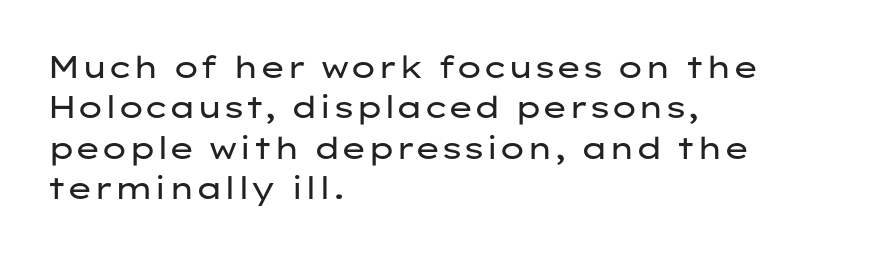
Summary of weight: not heavy and not bold. The face used here is rendered with its standard letterfit. Casual observation: everything's shoved over to the left. The face used here is proportionally spaced, like ordinary book or web type.
